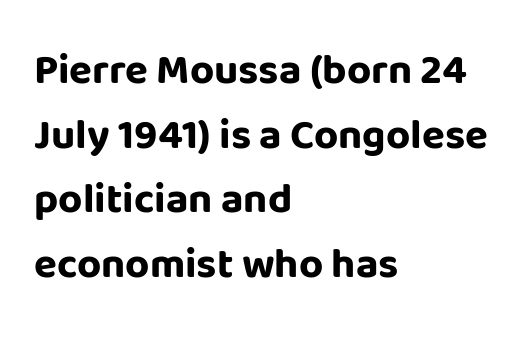
Notice how descenders clear the ascenders below comfortably — that's standard leading. Words float on clear page, feet unadorned. This rendering leaves character spacing at its baseline value. These lines are set flush left with a ragged right edge.
